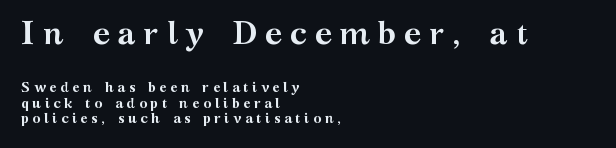
These lines are rendered in a variable-pitch font. A bare baseline throughout the passage. Which of the two is more prominent by size? The first, at the top. The axis of the letterforms is exactly vertical.
